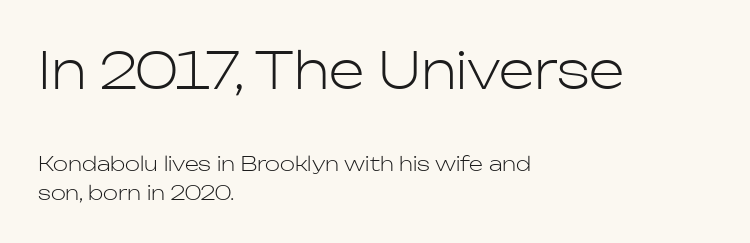
The image shows 51 px light sans-serif type, upright; set left-aligned, normal line spacing (1.42x), normal letter spacing, not underlined; the first (top) block is 2.55x larger; low stroke contrast and a medium x-height.
